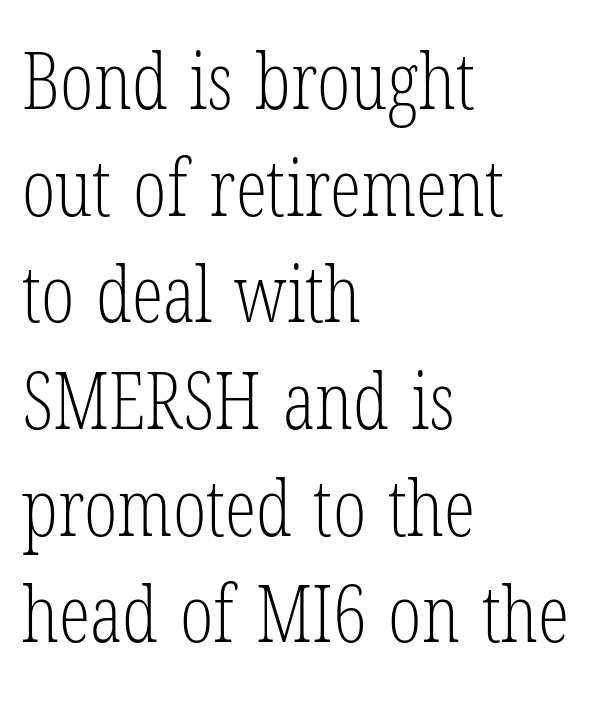
The image shows 79 px light, condensed serif type, upright; set left-aligned, normal line spacing (1.35x), normal letter spacing, not underlined; low stroke contrast and a medium x-height.
